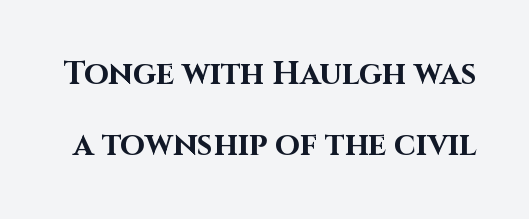
The leading is generous, giving the passage an open texture. Nobody touched the tracking dial on this one. Style check: upright. The face used here is proportionally spaced, like ordinary book or web type. Type without underlining.
